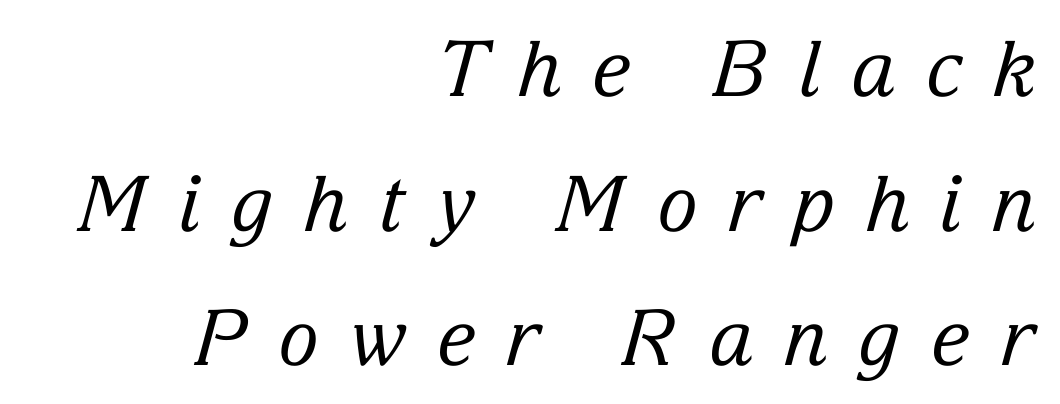
{"serif": "yes", "italic": "yes", "lean": "right", "slant_degrees": 15, "bold": "no", "weight": "regular", "width": "normal", "stroke_contrast": "low", "x_height": "medium", "monospaced": "no", "underline": "no", "align": "right", "line_spacing_ratio": 1.75, "letter_spacing": "wide", "letter_spacing_em": 0.39, "glyph_px": 77}
